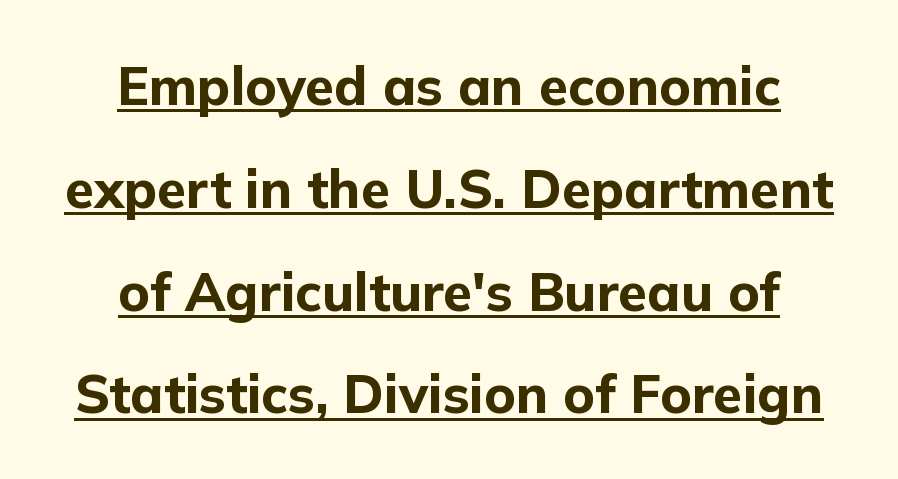
Q: Is the text bold? A: Yes.
Q: Is the text italic (slanted)? A: No, it is upright.
Q: Is the typeface a serif or a sans-serif typeface? A: Sans-serif.
Q: Is the text underlined? A: Yes.
Q: How is the paragraph aligned? A: Centered.
Q: Is the spacing between letters normal or unusually wide? A: Normal.
Q: Is the spacing between lines tight, normal or loose? A: Loose.
Q: Width (condensed, normal, or wide)? A: Normal.
Q: Stroke contrast? A: Low.
Q: x-height? A: Medium.
Q: Monospaced? A: No.
